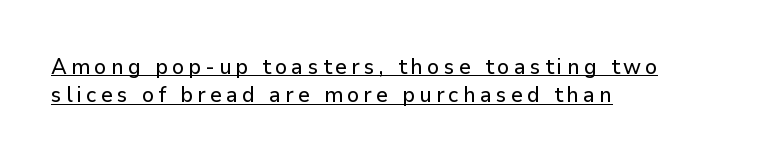
The compositor pushed each line to the left boundary. Honestly, the row spacing looks completely unremarkable. Upright lettering throughout. Somebody hit Ctrl+U on this one — the words are underlined.
